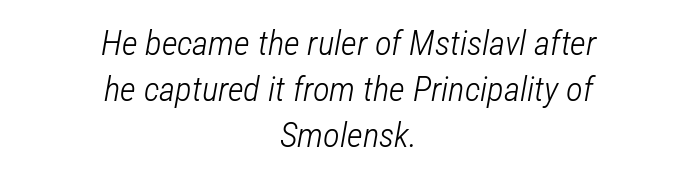
Q: Is the text bold? A: No.
Q: Is the text italic (slanted)? A: Yes, it leans right by about 12 degrees.
Q: Is the text underlined? A: No.
Q: How is the paragraph aligned? A: Centered.
Q: Is the spacing between letters normal or unusually wide? A: Normal.
Q: Is the spacing between lines tight, normal or loose? A: Normal.
Q: Width (condensed, normal, or wide)? A: Condensed.
Q: Stroke contrast? A: Low.
Q: x-height? A: Medium.
Q: Monospaced? A: No.
